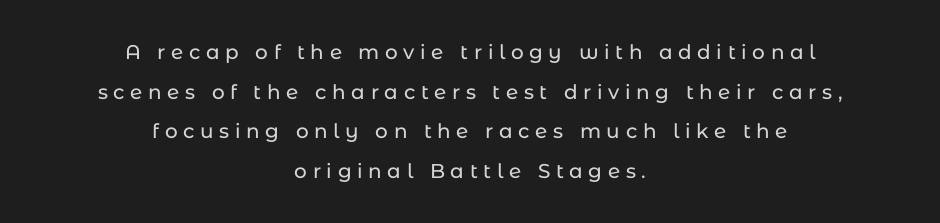
{"italic": "no", "underline": "no", "align": "center", "line_spacing": "loose", "line_spacing_ratio": 1.98, "letter_spacing": "wide", "letter_spacing_em": 0.28, "glyph_px": 20}
